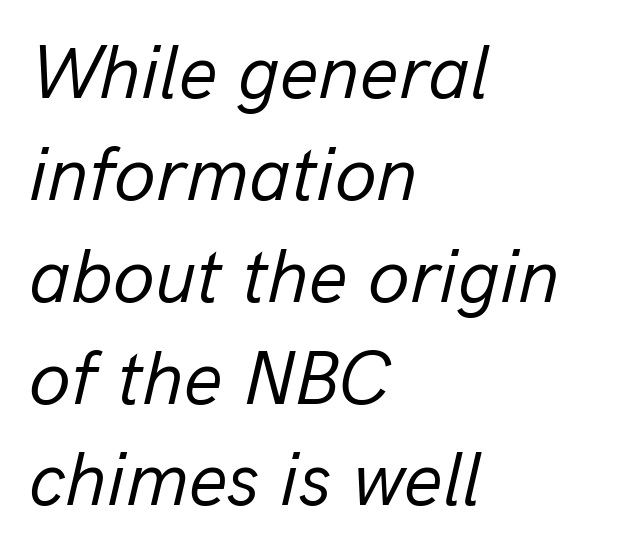
The strokes carry an ordinary text weight at most. Between one letter and the next there's only the usual sliver of space. Normally led — the rows are evenly, conventionally spaced. Just letters on the line, the space beneath them empty. Emphasis-style slanted type is in use.
